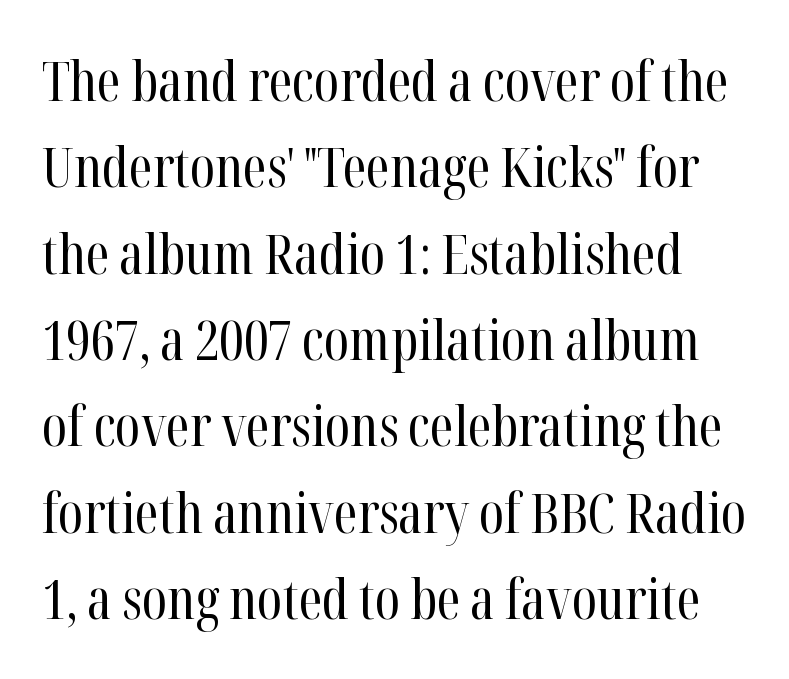
The image shows 55 px regular-weight, condensed serif type, upright; set normal line spacing (1.57x), normal letter spacing, not underlined; high stroke contrast and a medium x-height.
